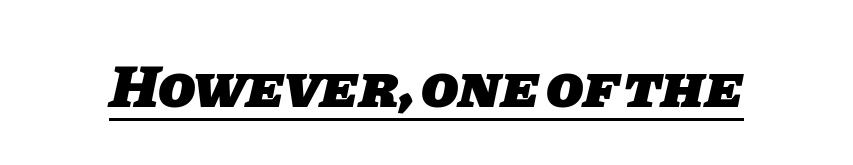
Q: Is the text bold? A: Yes.
Q: Is the typeface a serif or a sans-serif typeface? A: Serif.
Q: Is the text underlined? A: Yes.
Q: Is the spacing between letters normal or unusually wide? A: Normal.
Q: Width (condensed, normal, or wide)? A: Normal.
Q: Stroke contrast? A: Low.
Q: x-height? A: Large.
Q: Monospaced? A: No.
